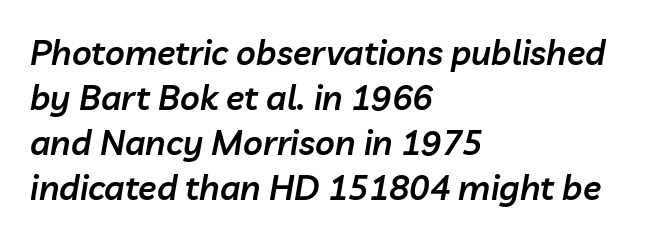
The image shows 34 px semibold type, italic (leaning right); set left-aligned, normal line spacing (1.32x), normal letter spacing, not underlined; low stroke contrast and a medium x-height.
